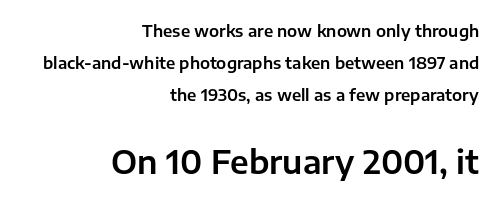
Q: Is the text italic (slanted)? A: No, it is upright.
Q: Is the typeface a serif or a sans-serif typeface? A: Sans-serif.
Q: Is the text underlined? A: No.
Q: How is the paragraph aligned? A: Right-aligned.
Q: Is the spacing between letters normal or unusually wide? A: Normal.
Q: Is the spacing between lines tight, normal or loose? A: Loose.
Q: Which block of text is set in a larger size, the first (top) or the second (bottom)? A: The second (bottom) one.
Q: Width (condensed, normal, or wide)? A: Normal.
Q: Stroke contrast? A: Low.
Q: x-height? A: Medium.
Q: Monospaced? A: No.
